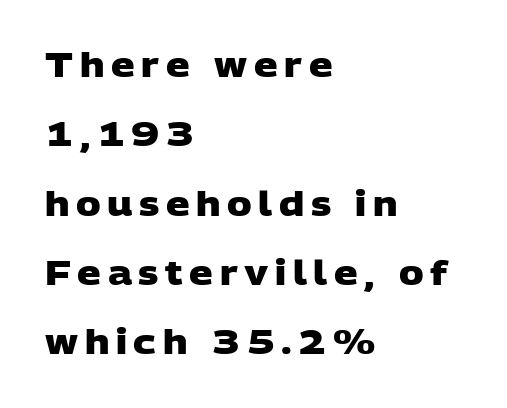
{"serif": "no", "bold": "yes", "weight": "heavy", "width": "wide", "stroke_contrast": "low", "x_height": "large", "monospaced": "no", "underline": "no", "align": "left", "line_spacing": "loose", "line_spacing_ratio": 2.1, "letter_spacing": "wide", "letter_spacing_em": 0.2, "glyph_px": 33}
